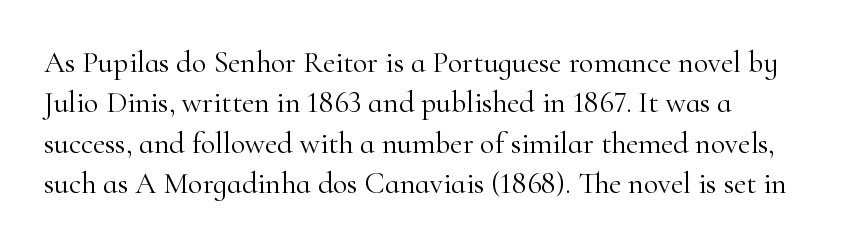
The image shows 30 px light serif type, upright; set normal line spacing (1.35x), normal letter spacing, not underlined; high stroke contrast and a small x-height.
